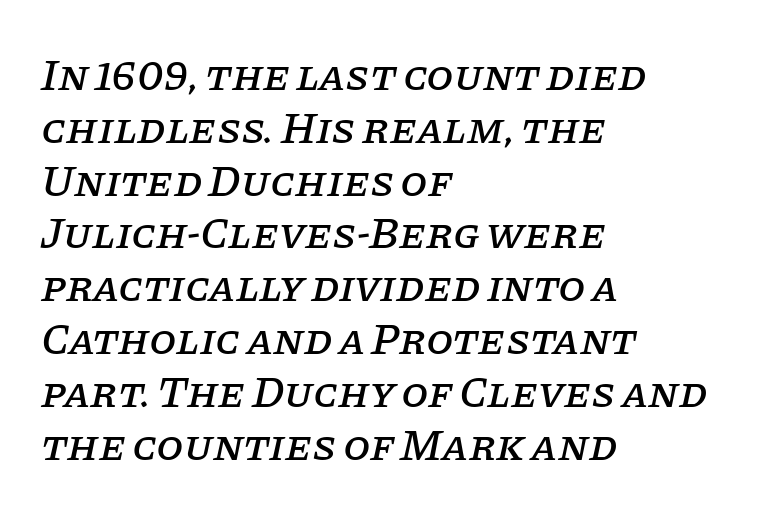
{"serif": "yes", "italic": "yes", "lean": "right", "slant_degrees": 11, "width": "normal", "stroke_contrast": "low", "x_height": "large", "monospaced": "no", "underline": "no", "align": "left", "line_spacing_ratio": 1.2, "letter_spacing": "normal", "letter_spacing_em": 0.0, "glyph_px": 44}
